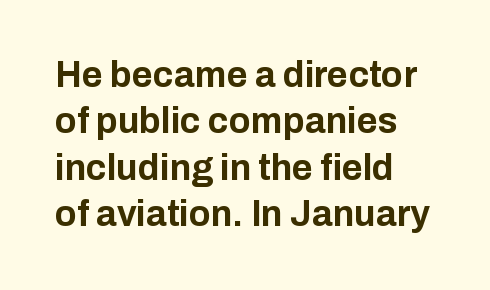
Observe the ordinary spacing: letters are neighbours, not strangers. Is there much room between lines? A standard amount, neither cramped nor airy. Do the letters lean? They stand straight. Only glyphs here, with clear space below each row. The lines in this sample share a left origin and differ only in where they stop. Letterform terminals end flat and unadorned throughout the passage.
